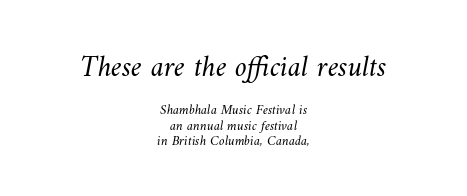
Q: Is the text bold? A: No.
Q: Is the text underlined? A: No.
Q: How is the paragraph aligned? A: Centered.
Q: Is the spacing between letters normal or unusually wide? A: Normal.
Q: Is the spacing between lines tight, normal or loose? A: Tight.
Q: Which block of text is set in a larger size, the first (top) or the second (bottom)? A: The first (top) one.
Q: Width (condensed, normal, or wide)? A: Normal.
Q: Stroke contrast? A: Medium.
Q: x-height? A: Small.
Q: Monospaced? A: No.
